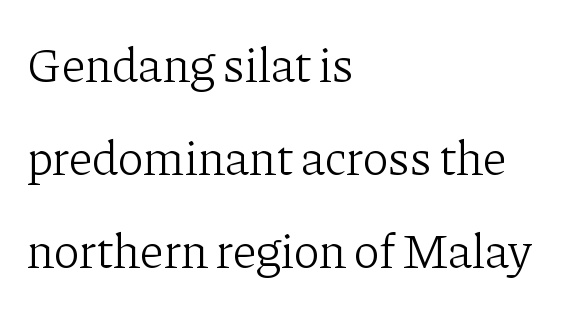
Q: Is the text bold? A: No.
Q: Is the text italic (slanted)? A: No, it is upright.
Q: Is the typeface a serif or a sans-serif typeface? A: Serif.
Q: Is the text underlined? A: No.
Q: How is the paragraph aligned? A: Left-aligned.
Q: Is the spacing between letters normal or unusually wide? A: Normal.
Q: Is the spacing between lines tight, normal or loose? A: Loose.
Q: Width (condensed, normal, or wide)? A: Normal.
Q: Stroke contrast? A: Low.
Q: x-height? A: Medium.
Q: Monospaced? A: No.
